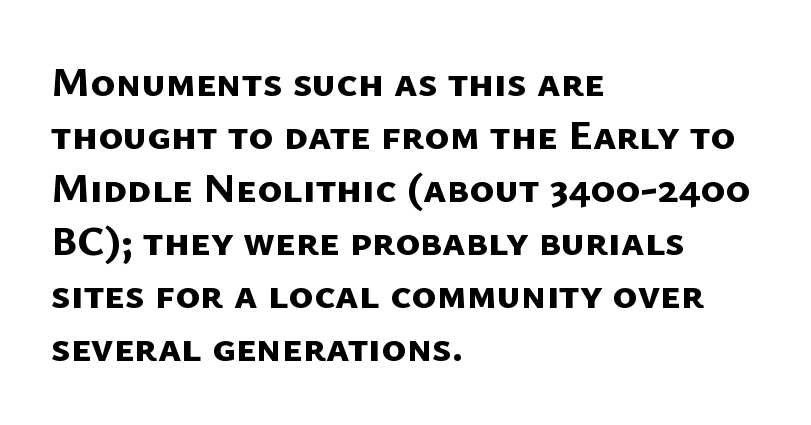
Q: Is the text bold? A: Yes.
Q: Is the typeface a serif or a sans-serif typeface? A: Sans-serif.
Q: Is the text underlined? A: No.
Q: How is the paragraph aligned? A: Left-aligned.
Q: Is the spacing between letters normal or unusually wide? A: Normal.
Q: Is the spacing between lines tight, normal or loose? A: Normal.
Q: Width (condensed, normal, or wide)? A: Normal.
Q: Stroke contrast? A: Low.
Q: x-height? A: Medium.
Q: Monospaced? A: No.
